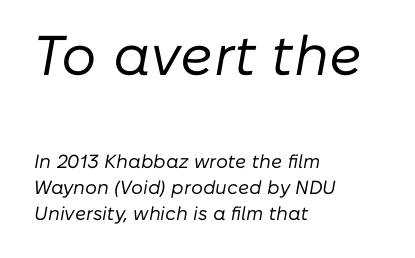
Character widths vary here, with narrow letters taking less room than wide ones. Weight: in the light-to-regular range. Is the type slanted? Yes — the strokes lean at a clear angle. The passage is arranged the way most books set body copy — flush left. The passage shown has conventional tracking throughout. Has an underline been added? It has not.
